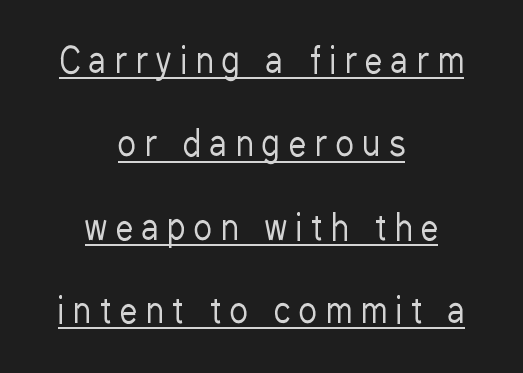
The image shows 34 px regular-weight, condensed sans-serif type, upright; set centered, loose line spacing (2.45x), unusually wide letter spacing (+0.27 em), underlined; low stroke contrast and a medium x-height.
